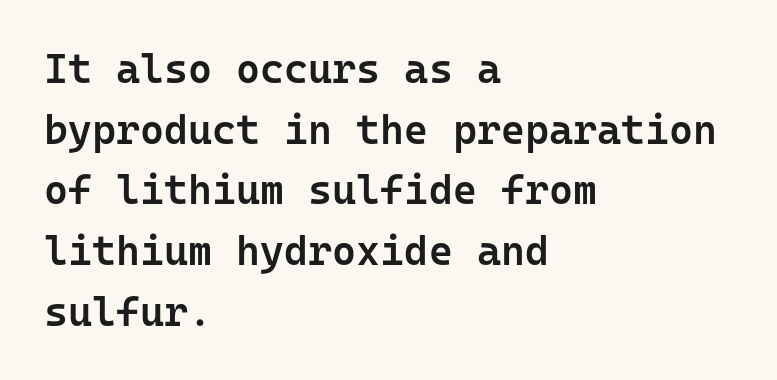
{"serif": "no", "italic": "no", "bold": "semi", "weight": "semibold", "width": "normal", "stroke_contrast": "low", "x_height": "medium", "monospaced": "yes", "underline": "no", "align": "left", "line_spacing": "normal", "line_spacing_ratio": 1.48, "letter_spacing": "normal", "letter_spacing_em": 0.0, "glyph_px": 41}
